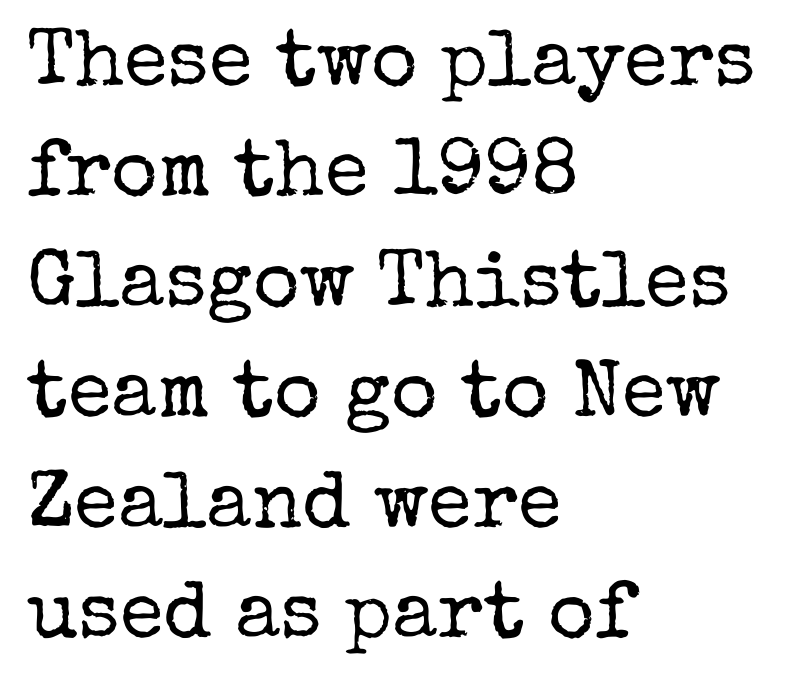
The image shows 80 px regular-weight serif type, upright; set left-aligned, normal line spacing (1.38x), normal letter spacing, not underlined; low stroke contrast and a medium x-height.
